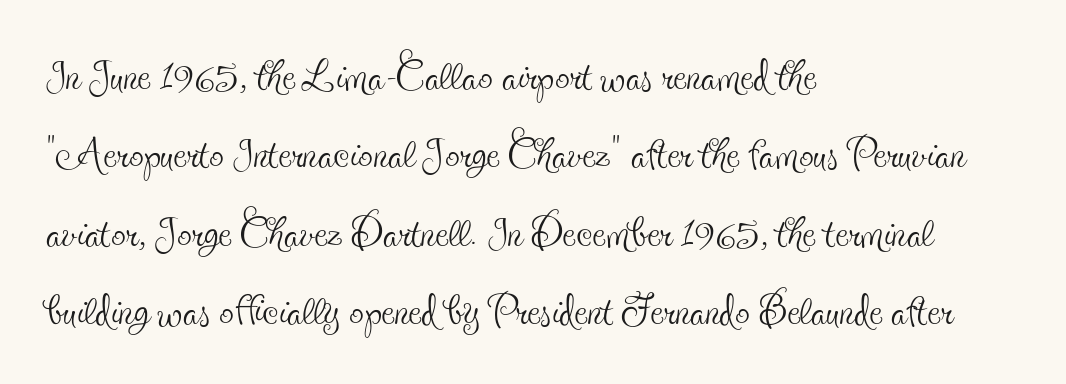
The image shows 58 px thin, condensed serif type; set left-aligned, normal line spacing (1.35x), normal letter spacing, not underlined; a small x-height.
